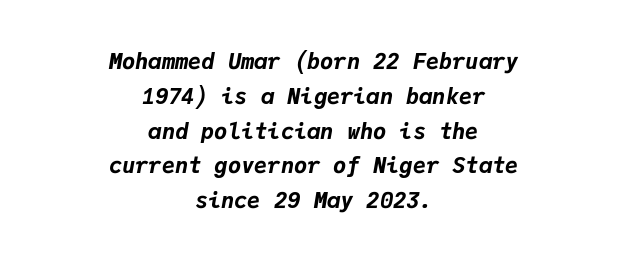
Q: Is the text bold? A: Yes.
Q: Is the text italic (slanted)? A: Yes, it leans right by about 9 degrees.
Q: Is the text underlined? A: No.
Q: How is the paragraph aligned? A: Centered.
Q: Is the spacing between letters normal or unusually wide? A: Normal.
Q: Is the spacing between lines tight, normal or loose? A: Normal.
